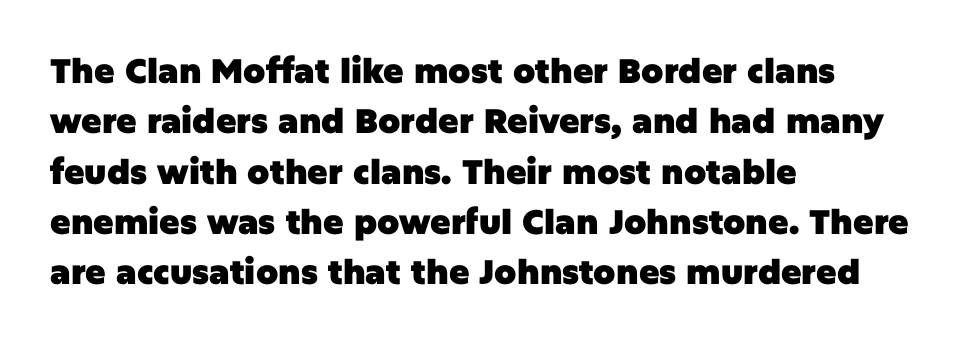
The image shows 34 px heavy sans-serif type, upright; set left-aligned, normal line spacing (1.48x), normal letter spacing, not underlined; low stroke contrast and a large x-height.
